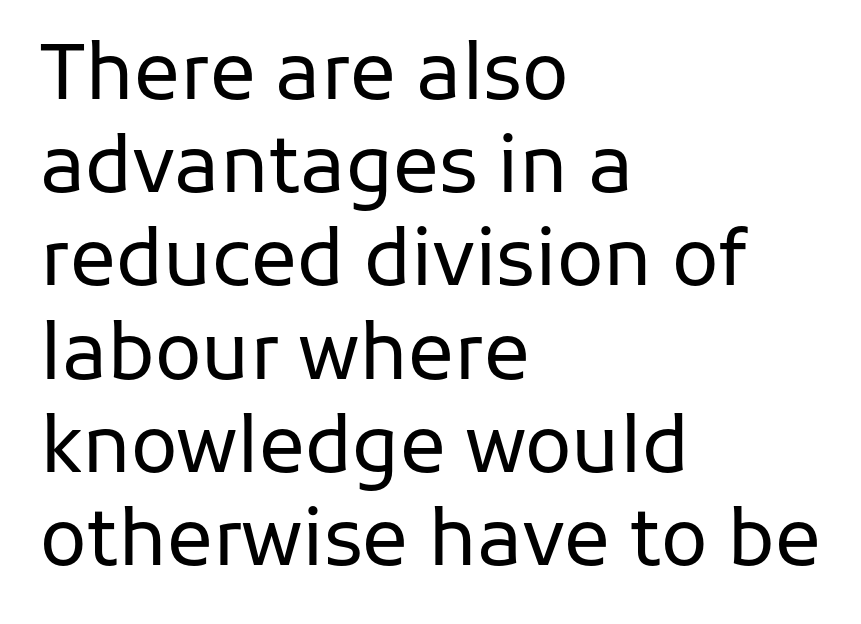
Q: Is the text bold? A: No.
Q: Is the text italic (slanted)? A: No, it is upright.
Q: Is the typeface a serif or a sans-serif typeface? A: Sans-serif.
Q: Is the text underlined? A: No.
Q: How is the paragraph aligned? A: Left-aligned.
Q: Is the spacing between letters normal or unusually wide? A: Normal.
Q: Width (condensed, normal, or wide)? A: Normal.
Q: Stroke contrast? A: Low.
Q: x-height? A: Medium.
Q: Monospaced? A: No.
